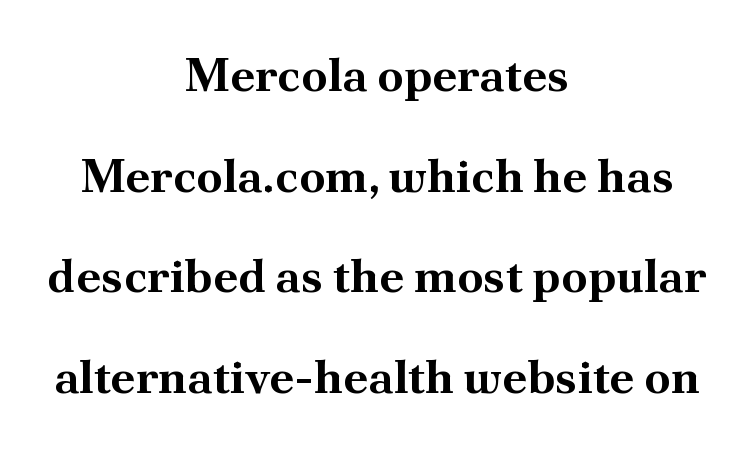
{"serif": "yes", "italic": "no", "bold": "yes", "weight": "bold", "width": "normal", "stroke_contrast": "medium", "x_height": "small", "monospaced": "no", "underline": "no", "align": "center", "line_spacing": "loose", "line_spacing_ratio": 2.14, "letter_spacing": "normal", "letter_spacing_em": 0.0, "glyph_px": 47}
